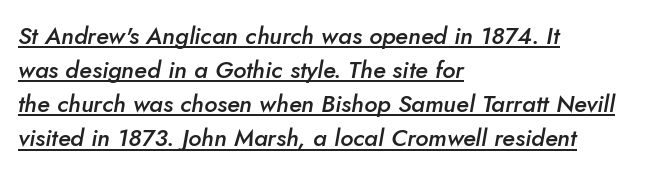
Q: Is the text bold? A: Semi-bold.
Q: Is the text italic (slanted)? A: Yes, it leans right by about 10 degrees.
Q: Is the text underlined? A: Yes.
Q: How is the paragraph aligned? A: Left-aligned.
Q: Is the spacing between letters normal or unusually wide? A: Normal.
Q: Is the spacing between lines tight, normal or loose? A: Normal.
